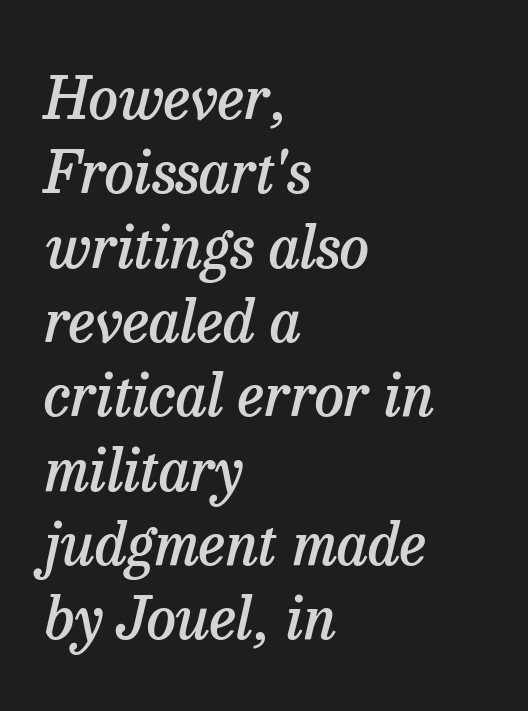
Q: Is the text bold? A: Semi-bold.
Q: Is the text italic (slanted)? A: Yes, it leans right by about 13 degrees.
Q: Is the typeface a serif or a sans-serif typeface? A: Serif.
Q: Is the text underlined? A: No.
Q: How is the paragraph aligned? A: Left-aligned.
Q: Is the spacing between letters normal or unusually wide? A: Normal.
Q: Is the spacing between lines tight, normal or loose? A: Normal.
Q: Width (condensed, normal, or wide)? A: Normal.
Q: Stroke contrast? A: Low.
Q: x-height? A: Medium.
Q: Monospaced? A: No.
